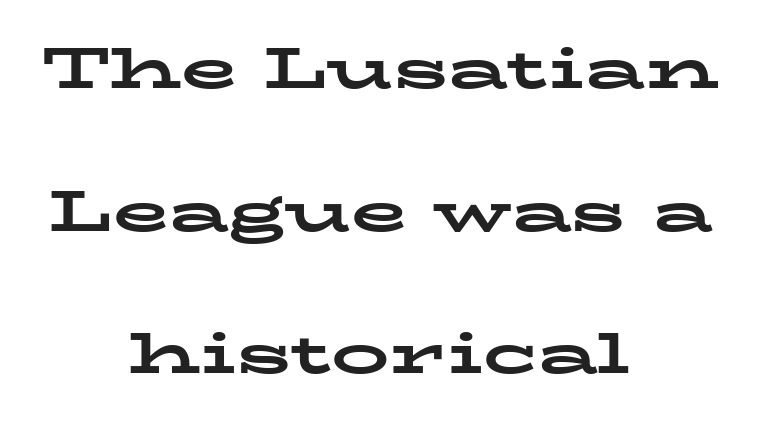
The image shows 58 px bold, wide serif type, upright; set centered, loose line spacing (2.46x), normal letter spacing, not underlined; low stroke contrast and a medium x-height.
